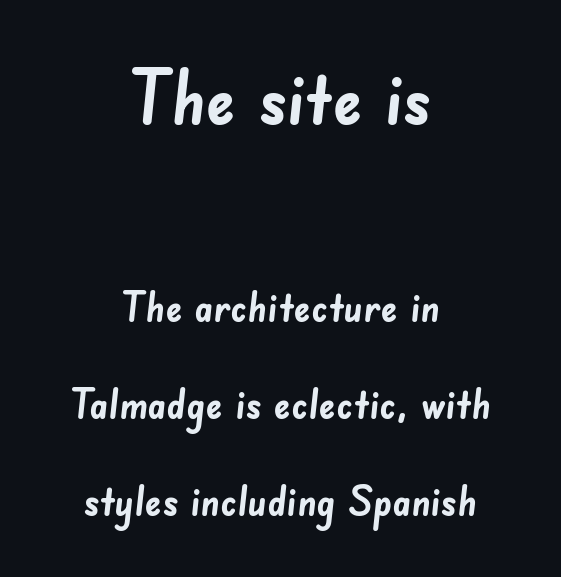
{"serif": "no", "bold": "yes", "weight": "semibold", "width": "normal", "stroke_contrast": "low", "x_height": "small", "monospaced": "no", "underline": "no", "align": "center", "line_spacing": "loose", "line_spacing_ratio": 2.31, "letter_spacing": "normal", "letter_spacing_em": 0.0, "larger_block": "first", "size_ratio": 1.76, "glyph_px": 74}
